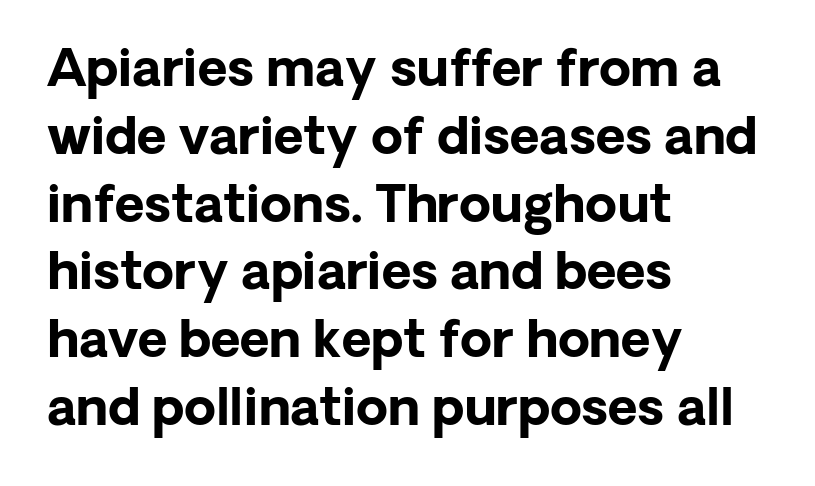
The image shows 51 px bold sans-serif type, upright; set left-aligned, normal line spacing (1.33x), normal letter spacing, not underlined; low stroke contrast and a medium x-height.
